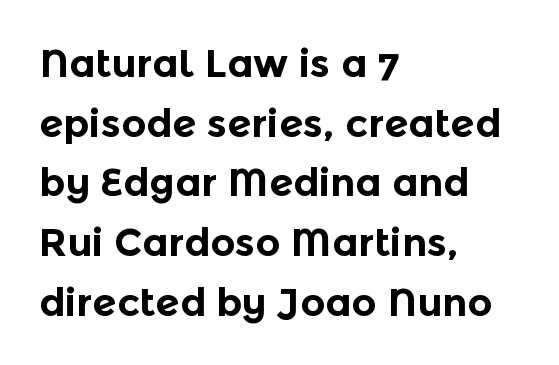
The face used here is proportionally spaced, like ordinary book or web type. Designer's note — italics off, roman on. The line texture is even and compact thanks to regular tracking. Serifs: no, the terminals of the letterforms are clean. The glyphs have the mass of a bold cut. Letters rest on an invisible, unmarked baseline.
